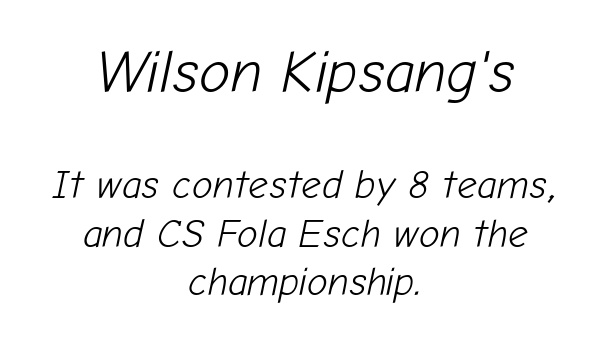
Honestly, the row spacing looks completely unremarkable. These lines keep a tight, regular rhythm from letter to letter. Rendered with sloped, italic letterforms. This sample has the flowing, uneven cadence of proportional lettering.
